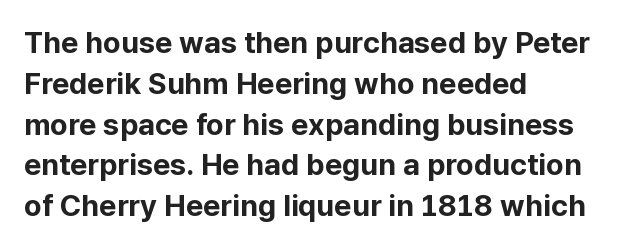
{"serif": "no", "italic": "no", "bold": "yes", "weight": "bold", "width": "normal", "stroke_contrast": "low", "x_height": "medium", "monospaced": "no", "underline": "no", "align": "left", "line_spacing": "normal", "line_spacing_ratio": 1.36, "letter_spacing": "normal", "letter_spacing_em": 0.0, "glyph_px": 30}
